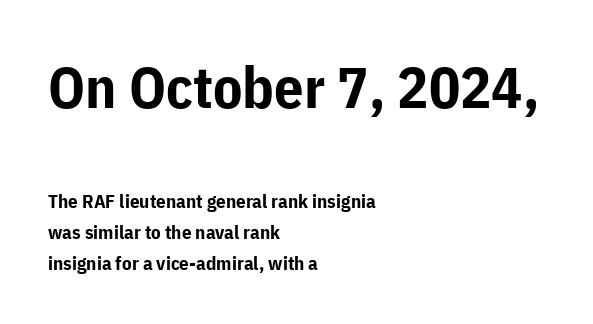
Spacing verdict: proportional, widths tailored to each character. Rule under the text: the space is simply empty. The letters carry no serifs — their stems end cleanly without finishing strokes. The typography opts for an upright posture over an oblique one. The designer left line spacing at the default. The passage shown begins with its larger block and ends with its smaller one.
